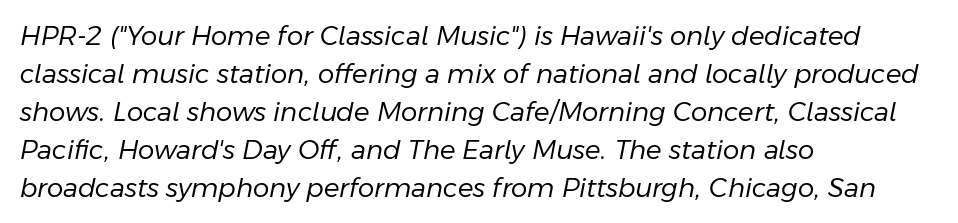
The image shows 26 px text type, italic (leaning right); set left-aligned, normal line spacing (1.46x), normal letter spacing, not underlined.
